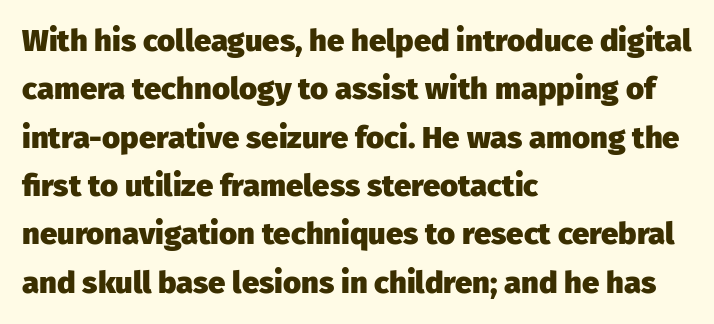
This rendering employs a face without finishing strokes, i.e., a sans-serif. Honestly, the letter spacing is just normal — you wouldn't notice it. Students, this is bold: see how much ink each stroke carries. You can tell it's not italic because the verticals are truly vertical. In CSS terms this would be text-align: left.
